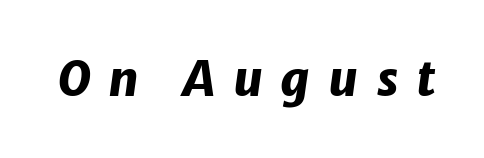
{"italic": "yes", "lean": "right", "slant_degrees": 8, "bold": "yes", "weight": "heavy", "width": "normal", "stroke_contrast": "low", "x_height": "medium", "monospaced": "no", "underline": "no", "letter_spacing": "wide", "letter_spacing_em": 0.37, "glyph_px": 48}
